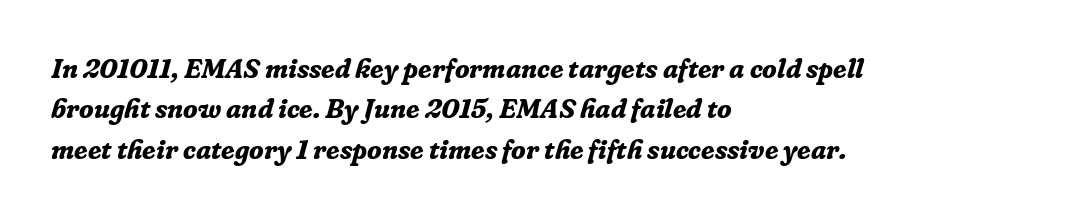
The image shows 27 px bold type, italic (leaning right); set left-aligned, normal line spacing (1.5x), normal letter spacing, not underlined.
